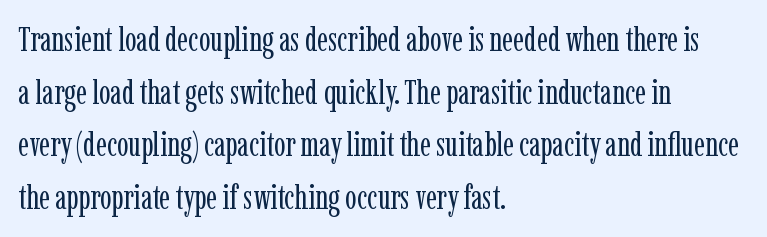
The face looks like a standard text weight, possibly lighter. Beneath every word, the page is bare. The lettering holds an erect, upright posture throughout. Does the leading feel generous? No, just average.
